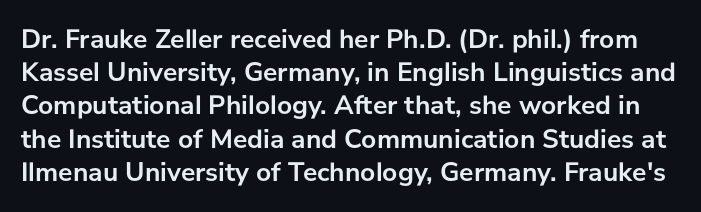
{"italic": "no", "bold": "yes", "underline": "no", "line_spacing_ratio": 1.23, "letter_spacing": "normal", "letter_spacing_em": 0.0, "glyph_px": 27}
